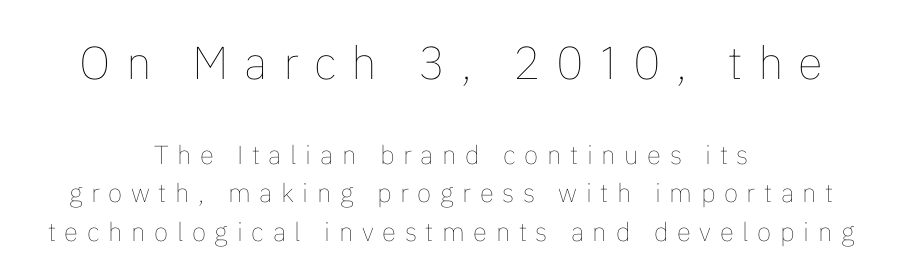
The image shows 46 px thin type, upright; set centered, normal line spacing (1.48x), unusually wide letter spacing (+0.33 em), not underlined; the first (top) block is 1.77x larger; low stroke contrast and a medium x-height.
